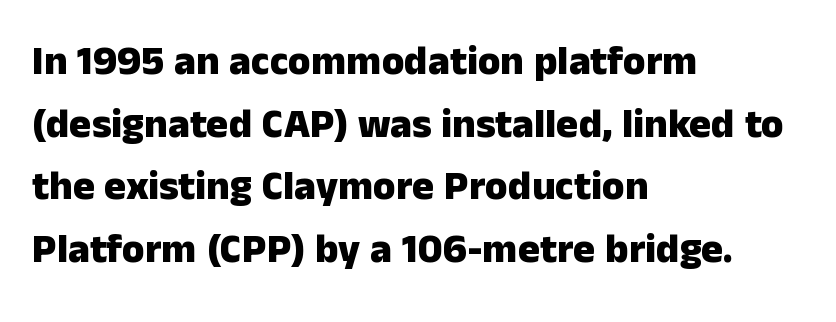
These words are printed bold, with thick strokes throughout. You could not count columns in this text — the font is proportionally spaced. This is sans-serif lettering, the kind often seen on screens and signage. The passage is arranged the way most books set body copy — flush left. Lines of text with bare space underneath. Look at the tracking — it's just the regular setting, nothing added.
